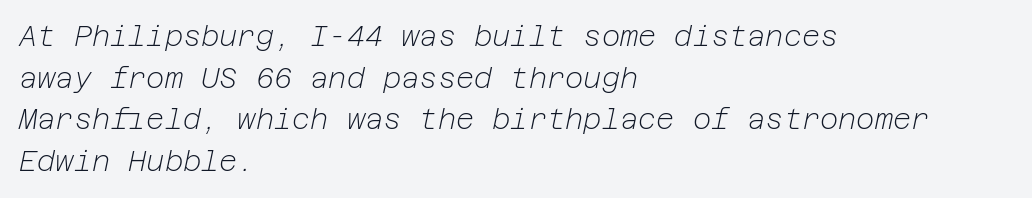
These lines were composed using italics. The passage is arranged the way most books set body copy — flush left. There is no visible air inserted between adjacent glyphs. The cut favours lightness, reaching ordinary text weight at its darkest. The line-height multiplier appears to be the usual default. Each row of text sits above clean, open space.
